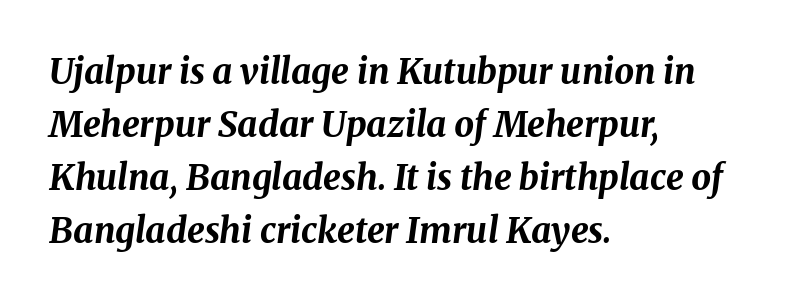
{"italic": "yes", "lean": "right", "slant_degrees": 8, "bold": "yes", "weight": "bold", "width": "normal", "stroke_contrast": "medium", "x_height": "medium", "monospaced": "no", "underline": "no", "align": "left", "line_spacing": "normal", "line_spacing_ratio": 1.51, "letter_spacing": "normal", "letter_spacing_em": 0.0, "glyph_px": 35}
